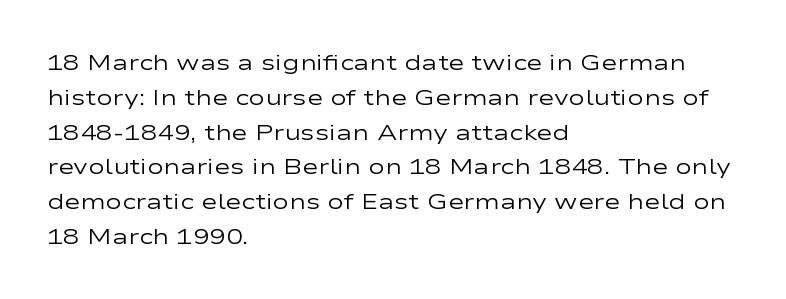
The image shows 22 px text type, upright; set left-aligned, normal line spacing (1.58x), normal letter spacing, not underlined.
